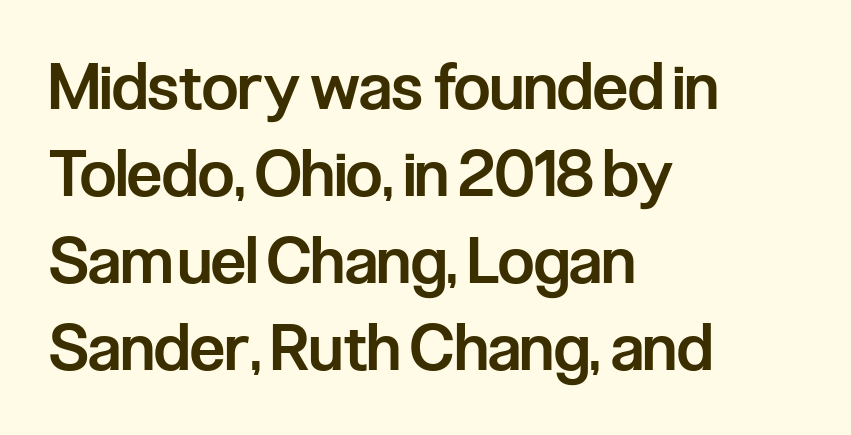
The image shows 64 px semibold, condensed sans-serif type, upright; set left-aligned, normal line spacing (1.36x), normal letter spacing, not underlined; low stroke contrast and a medium x-height.
